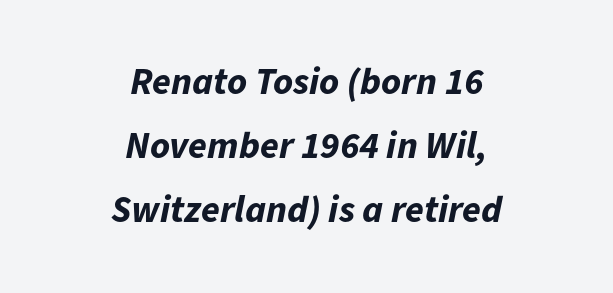
Leading matches the norm, producing a regular column. Weight check: bold — yes, fully. Has an underline been added? It has not. The passage is arranged like a title page — every line centered.
